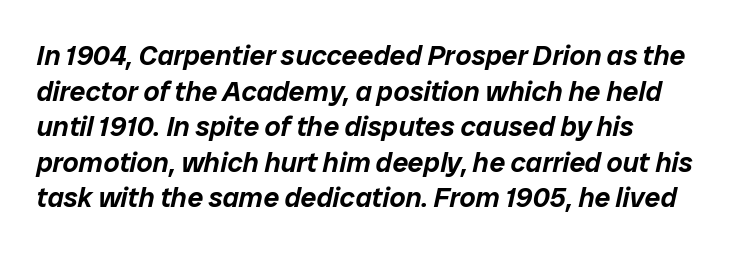
{"italic": "yes", "lean": "right", "slant_degrees": 12, "width": "normal", "stroke_contrast": "low", "x_height": "medium", "monospaced": "no", "underline": "no", "align": "left", "line_spacing": "normal", "line_spacing_ratio": 1.27, "letter_spacing": "normal", "letter_spacing_em": 0.0, "glyph_px": 28}
